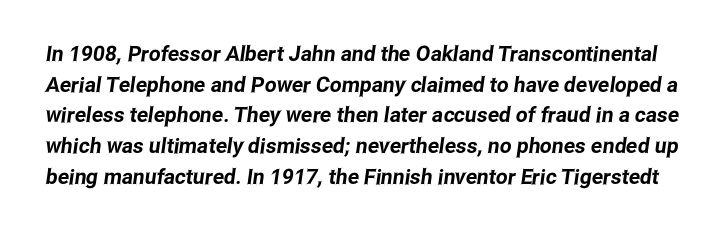
{"underline": "no", "line_spacing": "normal", "line_spacing_ratio": 1.46, "letter_spacing": "normal", "letter_spacing_em": 0.0, "glyph_px": 21}
